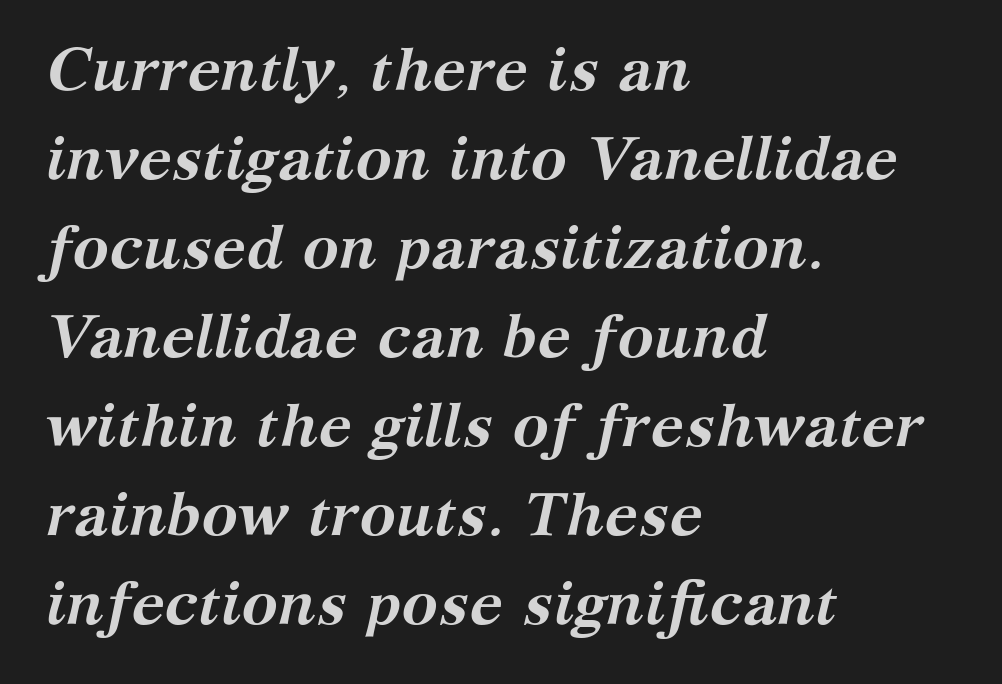
Tracking value appears to be zero — textbook default spacing. The rendering uses natural spacing where letterforms have individual widths. Where is the straight margin? On the left. Just letters on the line, the space beneath them empty.
